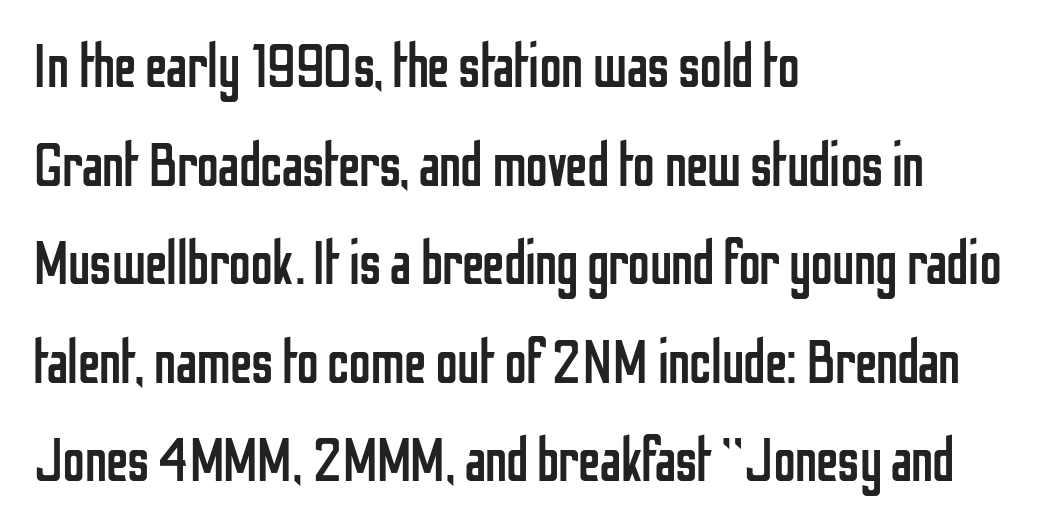
Q: Is the text bold? A: No.
Q: Is the text italic (slanted)? A: No, it is upright.
Q: Is the typeface a serif or a sans-serif typeface? A: Sans-serif.
Q: Is the text underlined? A: No.
Q: How is the paragraph aligned? A: Left-aligned.
Q: Is the spacing between letters normal or unusually wide? A: Normal.
Q: Is the spacing between lines tight, normal or loose? A: Normal.
Q: Width (condensed, normal, or wide)? A: Condensed.
Q: Stroke contrast? A: Low.
Q: x-height? A: Medium.
Q: Monospaced? A: No.
